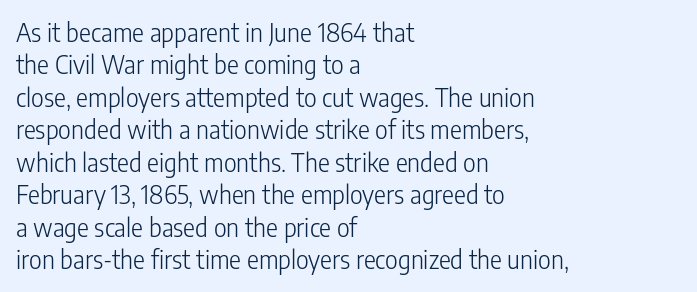
Q: Is the text bold? A: No.
Q: Is the text italic (slanted)? A: No, it is upright.
Q: Is the text underlined? A: No.
Q: How is the paragraph aligned? A: Left-aligned.
Q: Is the spacing between letters normal or unusually wide? A: Normal.
Q: Is the spacing between lines tight, normal or loose? A: Normal.
